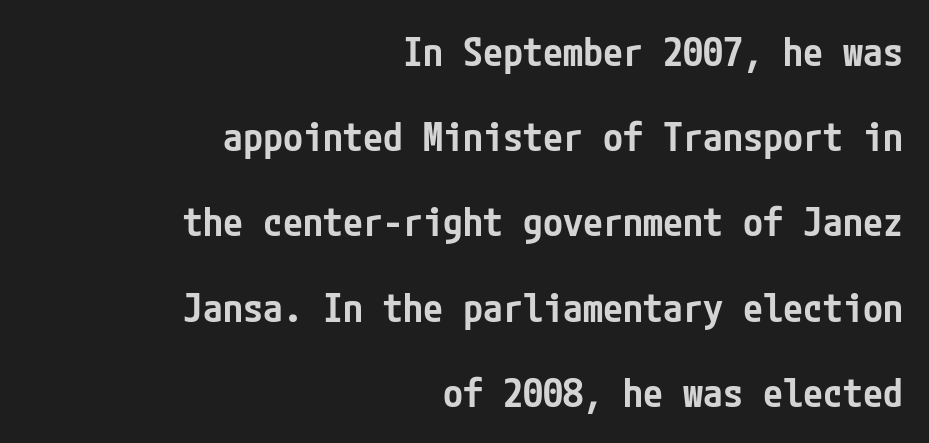
{"serif": "no", "italic": "no", "bold": "semi", "weight": "semibold", "width": "condensed", "stroke_contrast": "low", "x_height": "medium", "underline": "no", "align": "right", "line_spacing": "loose", "line_spacing_ratio": 2.13, "letter_spacing": "normal", "letter_spacing_em": 0.0, "glyph_px": 40}
